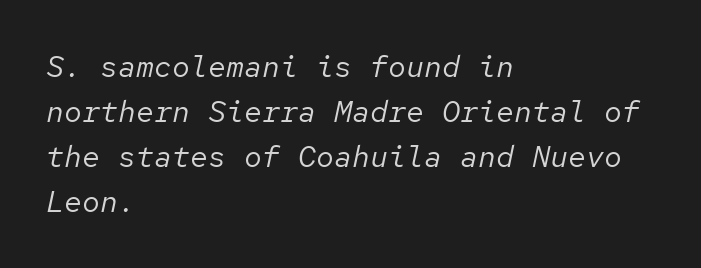
{"italic": "yes", "lean": "right", "slant_degrees": 12, "bold": "no", "weight": "regular", "width": "normal", "stroke_contrast": "low", "x_height": "medium", "monospaced": "yes", "underline": "no", "align": "left", "line_spacing": "normal", "line_spacing_ratio": 1.5, "letter_spacing": "normal", "letter_spacing_em": 0.0, "glyph_px": 30}
